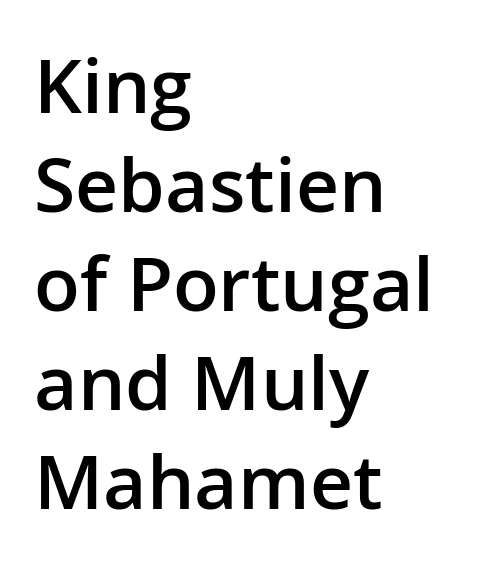
A classic flush-left, rag-right setting is used for this passage. What weight is shown? A semibold, between regular and bold. Do the characters align in a grid? No, the font is proportional. Normally led — the rows are evenly, conventionally spaced. The glyphs in this specimen are sans serif. A bare baseline throughout the passage.
